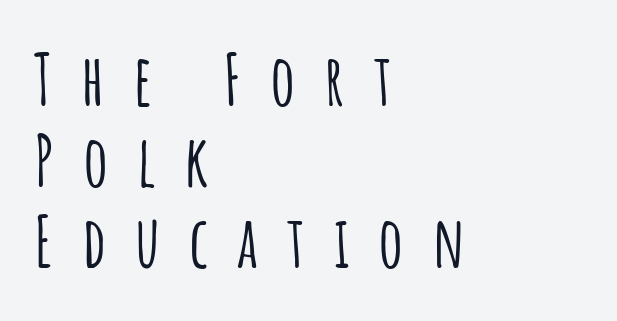
{"serif": "no", "italic": "no", "width": "condensed", "stroke_contrast": "low", "x_height": "large", "monospaced": "no", "underline": "no", "align": "left", "line_spacing_ratio": 1.16, "letter_spacing": "wide", "letter_spacing_em": 0.41, "glyph_px": 70}
